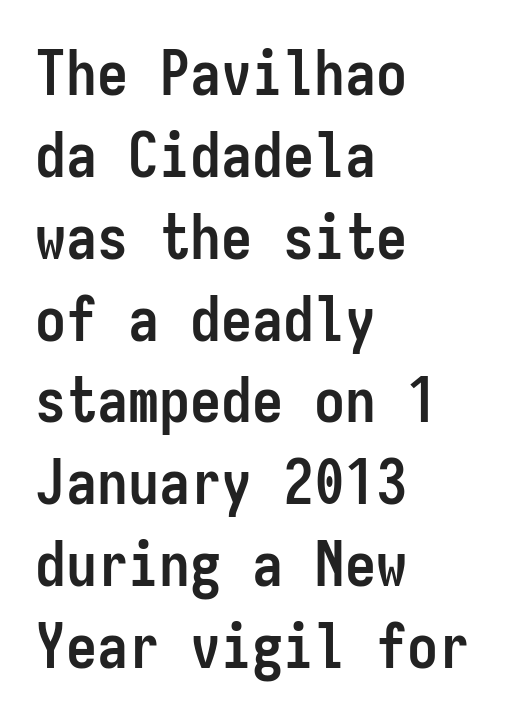
The image shows 62 px semibold, condensed sans-serif type, upright, monospaced; set left-aligned, normal line spacing (1.32x), normal letter spacing, not underlined; low stroke contrast and a medium x-height.
